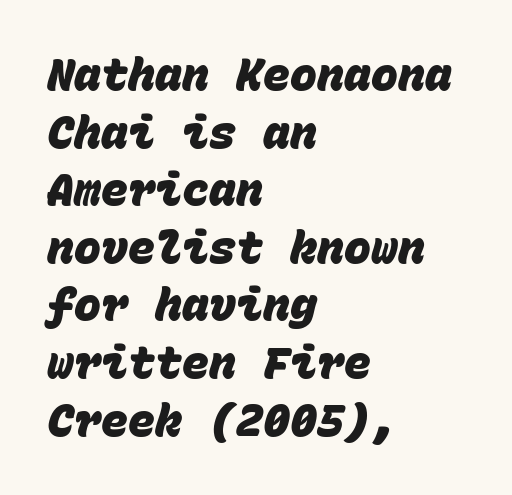
The image shows 45 px heavy sans-serif type, monospaced; set left-aligned, normal line spacing (1.28x), normal letter spacing, not underlined; low stroke contrast and a large x-height.
